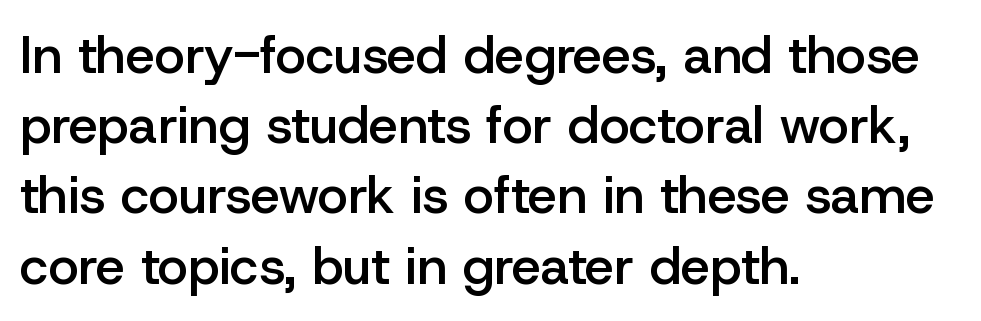
Do the characters align in a grid? No, the font is proportional. The horizontal fit of the characters is conventional and even. These lines are set flush left with a ragged right edge. The typeface chosen for these lines omits serifs. The strokes are fattened partway — semibold, not bold.
